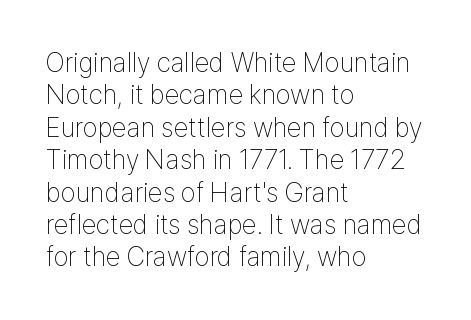
The image shows 27 px text type, upright; set left-aligned, line spacing 1.2x, normal letter spacing, not underlined.
